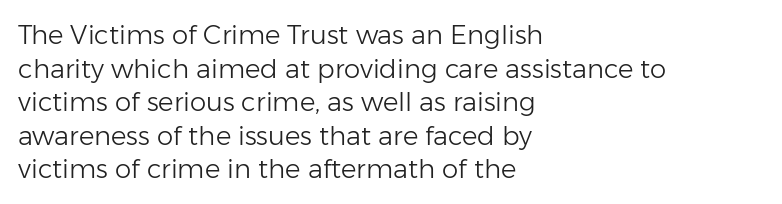
The image shows 26 px text type, upright; set left-aligned, normal line spacing (1.29x), normal letter spacing, not underlined.
